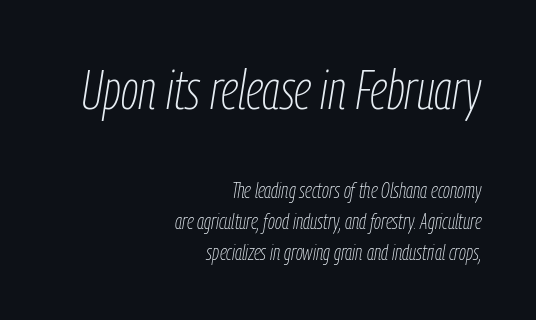
The image shows 55 px thin, condensed type, italic (leaning right); set right-aligned, normal line spacing (1.4x), normal letter spacing, not underlined; the first (top) block is 2.5x larger; low stroke contrast and a medium x-height.
